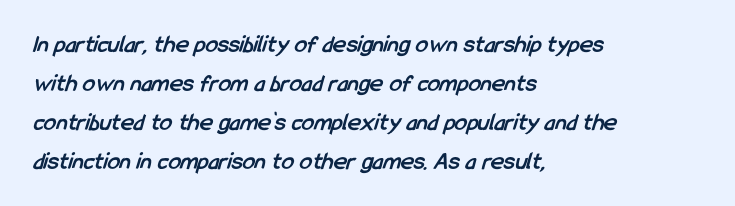
Q: Is the text bold? A: Yes.
Q: Is the text underlined? A: No.
Q: How is the paragraph aligned? A: Left-aligned.
Q: Is the spacing between letters normal or unusually wide? A: Normal.
Q: Is the spacing between lines tight, normal or loose? A: Normal.
